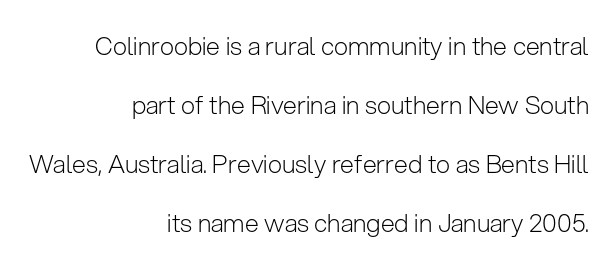
{"italic": "no", "bold": "no", "underline": "no", "align": "right", "line_spacing": "loose", "line_spacing_ratio": 2.36, "letter_spacing": "normal", "letter_spacing_em": 0.0, "glyph_px": 25}
